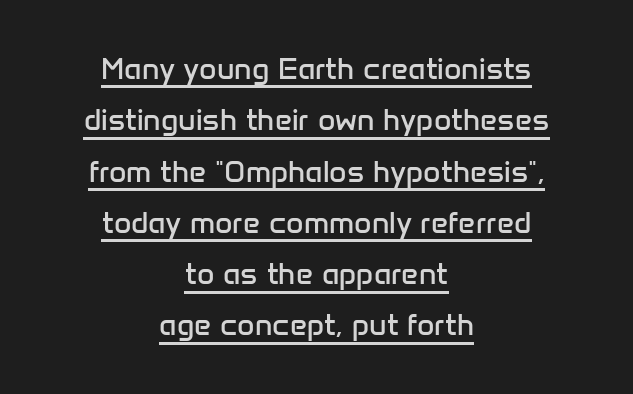
Q: Is the text bold? A: No.
Q: Is the text italic (slanted)? A: No, it is upright.
Q: Is the typeface a serif or a sans-serif typeface? A: Sans-serif.
Q: Is the text underlined? A: Yes.
Q: How is the paragraph aligned? A: Centered.
Q: Is the spacing between letters normal or unusually wide? A: Normal.
Q: Width (condensed, normal, or wide)? A: Normal.
Q: Stroke contrast? A: Low.
Q: x-height? A: Medium.
Q: Monospaced? A: No.
